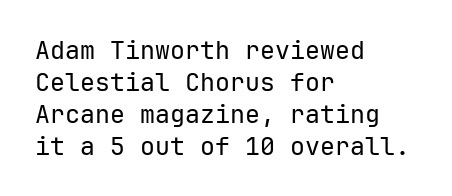
The image shows 25 px text type, upright; set left-aligned, normal line spacing (1.28x), normal letter spacing, not underlined.
